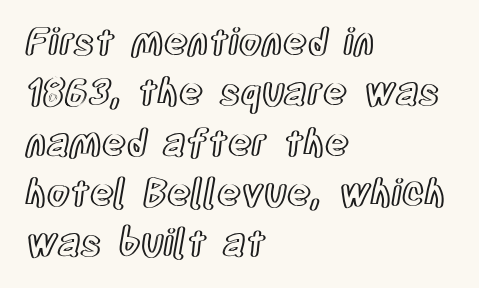
The image shows 37 px condensed type; set left-aligned, normal line spacing (1.36x), normal letter spacing, not underlined; a large x-height.
